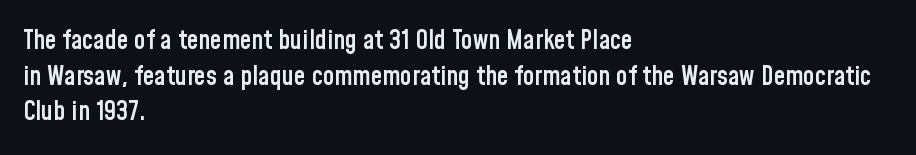
Q: Is the text bold? A: Semi-bold.
Q: Is the text italic (slanted)? A: No, it is upright.
Q: Is the text underlined? A: No.
Q: How is the paragraph aligned? A: Left-aligned.
Q: Is the spacing between letters normal or unusually wide? A: Normal.
Q: Is the spacing between lines tight, normal or loose? A: Normal.
